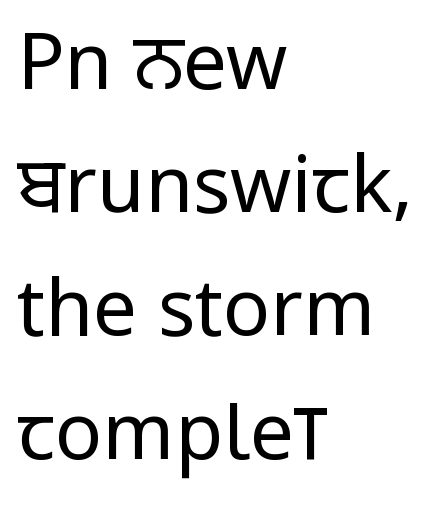
All the whitespace from short lines collects on the right. Here the designer chose a conventional face with non-uniform glyph widths. The letters sit at their default tracking, neither squeezed nor spread. Every stem runs plumb, perpendicular to the baseline.
